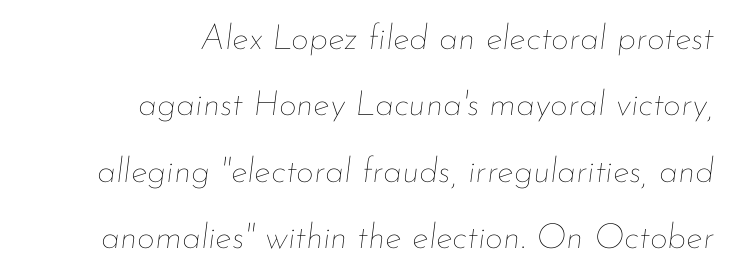
The image shows 35 px thin type, italic (leaning right); set right-aligned, loose line spacing (1.9x), normal letter spacing, not underlined; low stroke contrast and a small x-height.
